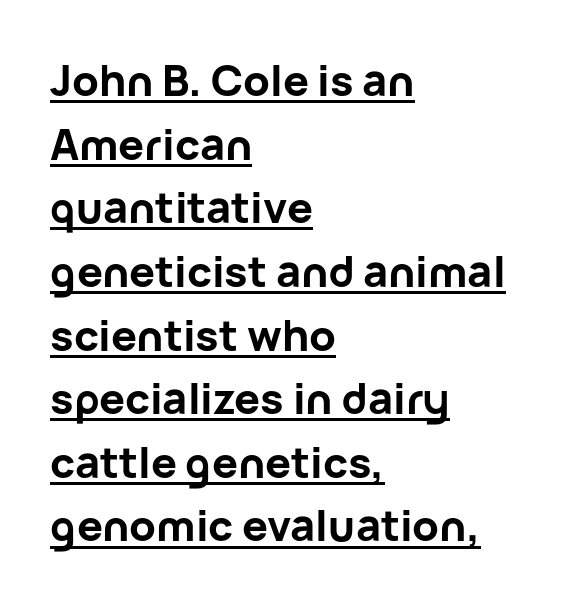
Q: Is the text bold? A: Yes.
Q: Is the text italic (slanted)? A: No, it is upright.
Q: Is the typeface a serif or a sans-serif typeface? A: Sans-serif.
Q: Is the text underlined? A: Yes.
Q: How is the paragraph aligned? A: Left-aligned.
Q: Is the spacing between letters normal or unusually wide? A: Normal.
Q: Is the spacing between lines tight, normal or loose? A: Normal.
Q: Width (condensed, normal, or wide)? A: Normal.
Q: Stroke contrast? A: Low.
Q: x-height? A: Medium.
Q: Monospaced? A: No.
